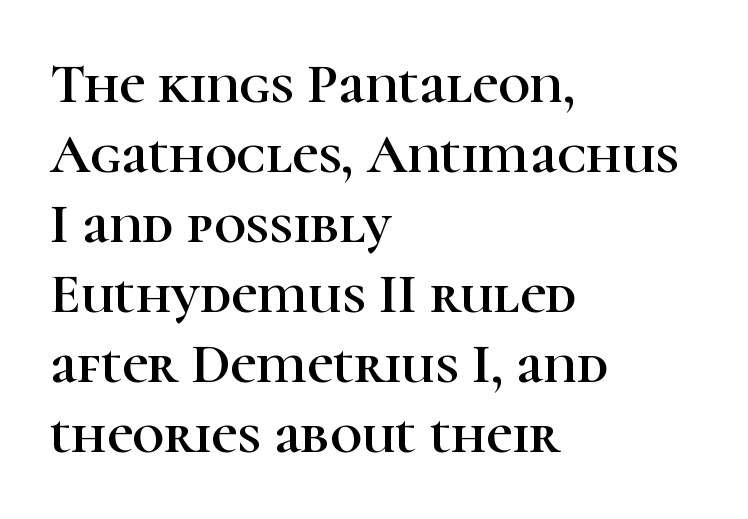
The image shows 56 px serif type, upright; set left-aligned, normal line spacing (1.25x), normal letter spacing, not underlined; high stroke contrast and a medium x-height.
